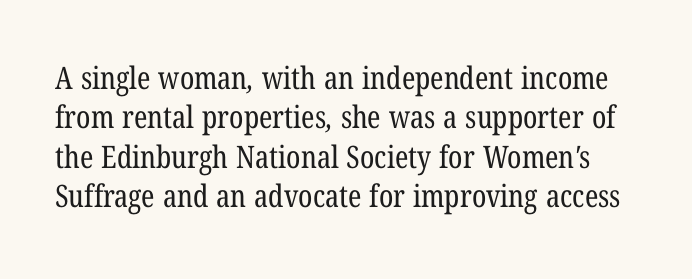
{"serif": "yes", "bold": "no", "weight": "regular", "width": "condensed", "stroke_contrast": "low", "x_height": "medium", "monospaced": "no", "underline": "no", "line_spacing": "normal", "line_spacing_ratio": 1.27, "letter_spacing": "normal", "letter_spacing_em": 0.0, "glyph_px": 31}
